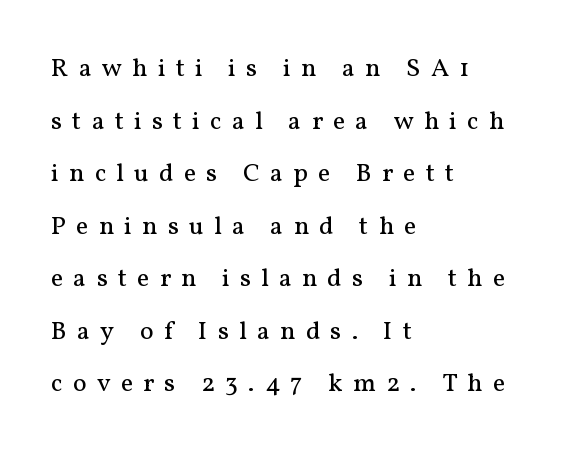
The image shows 26 px text type, upright; set left-aligned, loose line spacing (2.02x), unusually wide letter spacing (+0.39 em), not underlined.
